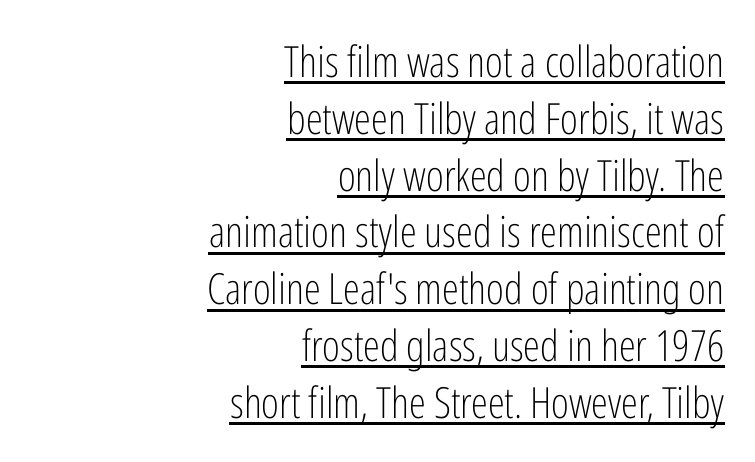
Unlike a traditional serif, this face leaves its strokes unadorned. If you measured baseline to baseline, you'd find a middling distance. The characters are drawn with everyday or finer stroke widths. Character widths vary here, with narrow letters taking less room than wide ones.
